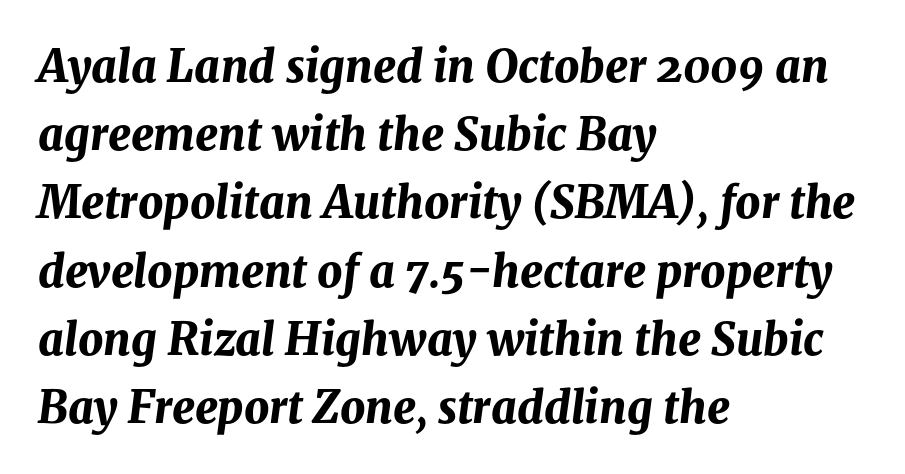
The image shows 44 px bold type, italic (leaning right); set left-aligned, normal line spacing (1.55x), normal letter spacing, not underlined; medium stroke contrast and a medium x-height.
